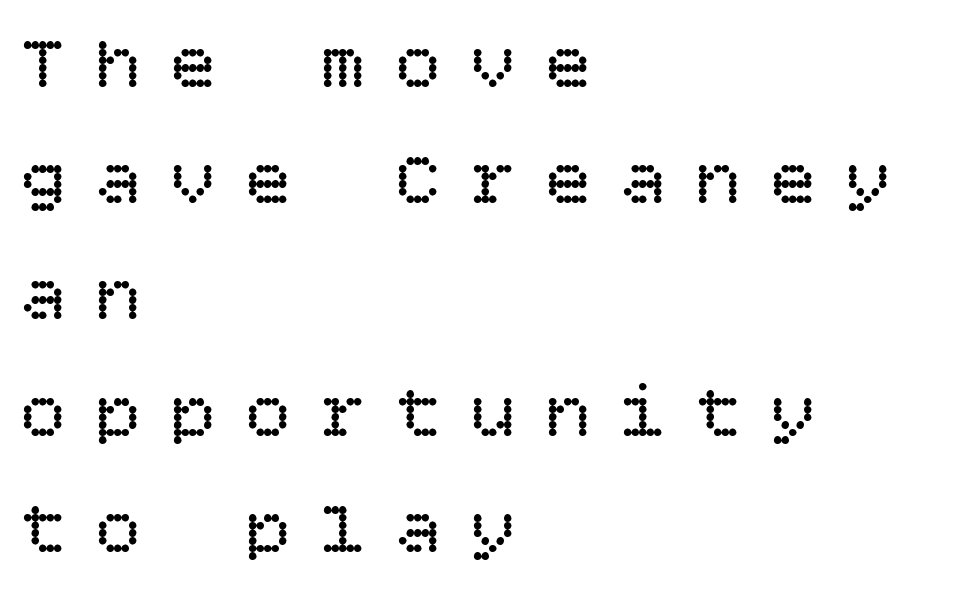
If you drew a line through each stem, it would be perfectly vertical. Underline: absent. The type is letterspaced generously, with wide tracking. No chunkiness to these letters — they're not bold.
